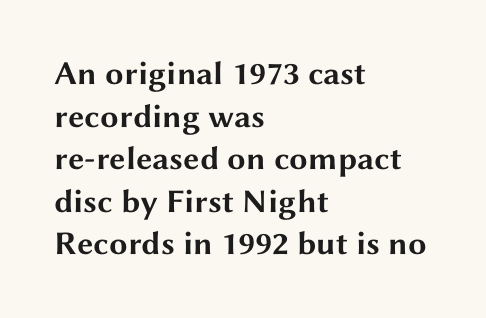
{"serif": "no", "italic": "no", "bold": "yes", "weight": "bold", "width": "wide", "stroke_contrast": "medium", "x_height": "medium", "monospaced": "no", "underline": "no", "align": "left", "line_spacing": "normal", "line_spacing_ratio": 1.29, "letter_spacing": "normal", "letter_spacing_em": 0.0, "glyph_px": 33}
